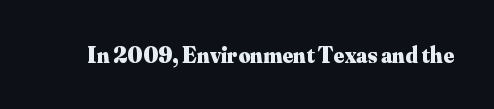
Q: Is the text bold? A: Yes.
Q: Is the text italic (slanted)? A: No, it is upright.
Q: Is the text underlined? A: No.
Q: Is the spacing between letters normal or unusually wide? A: Normal.
